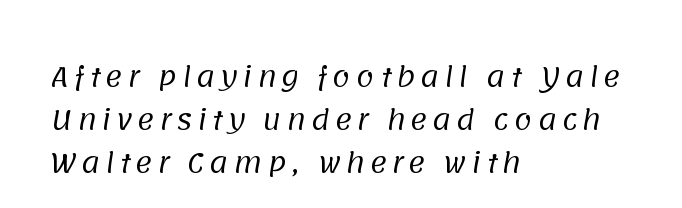
The image shows 26 px text type; set left-aligned, normal line spacing (1.66x), not underlined.
